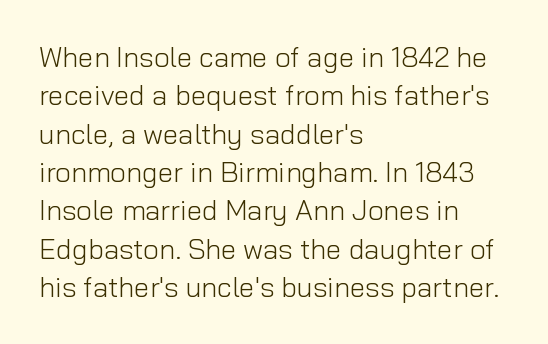
Q: Is the text bold? A: No.
Q: Is the text italic (slanted)? A: No, it is upright.
Q: Is the typeface a serif or a sans-serif typeface? A: Sans-serif.
Q: Is the text underlined? A: No.
Q: How is the paragraph aligned? A: Left-aligned.
Q: Is the spacing between letters normal or unusually wide? A: Normal.
Q: Is the spacing between lines tight, normal or loose? A: Normal.
Q: Width (condensed, normal, or wide)? A: Normal.
Q: Stroke contrast? A: Low.
Q: x-height? A: Medium.
Q: Monospaced? A: No.
